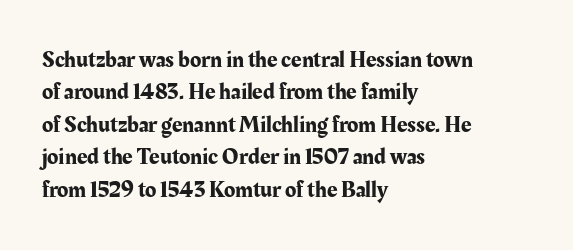
Rule under the text: the space is simply empty. Glyph-to-glyph distance matches everyday printed text. This block has exactly the height ordinary leading produces. Every character sits straight up, as roman type does. Teacher's note: observe the even left margin — that is flush-left alignment.
